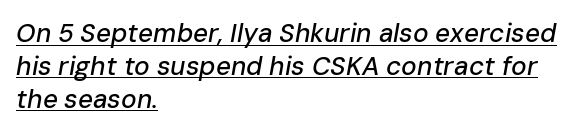
The image shows 26 px text type, italic (leaning right); set left-aligned, normal line spacing (1.26x), normal letter spacing, underlined.
